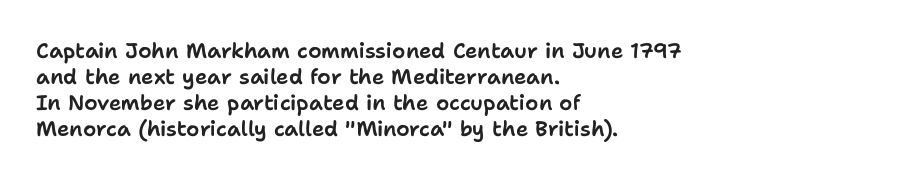
Q: Is the text italic (slanted)? A: No, it is upright.
Q: Is the text underlined? A: No.
Q: How is the paragraph aligned? A: Left-aligned.
Q: Is the spacing between letters normal or unusually wide? A: Normal.
